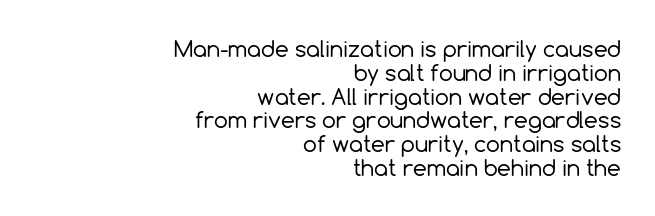
{"italic": "no", "bold": "no", "underline": "no", "align": "right", "line_spacing": "tight", "line_spacing_ratio": 1.08, "letter_spacing": "normal", "letter_spacing_em": 0.0, "glyph_px": 22}
